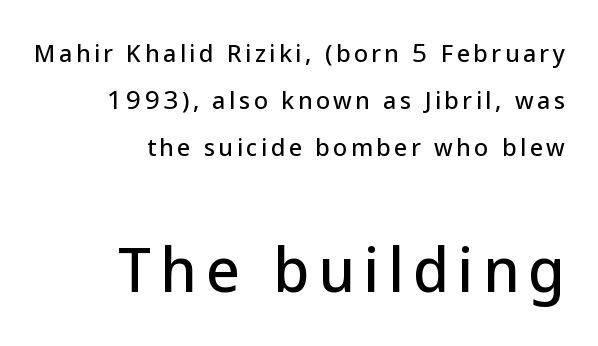
{"serif": "no", "italic": "no", "width": "normal", "stroke_contrast": "low", "x_height": "medium", "monospaced": "no", "underline": "no", "align": "right", "line_spacing": "loose", "line_spacing_ratio": 2.04, "larger_block": "second", "size_ratio": 2.52, "glyph_px": 58}
